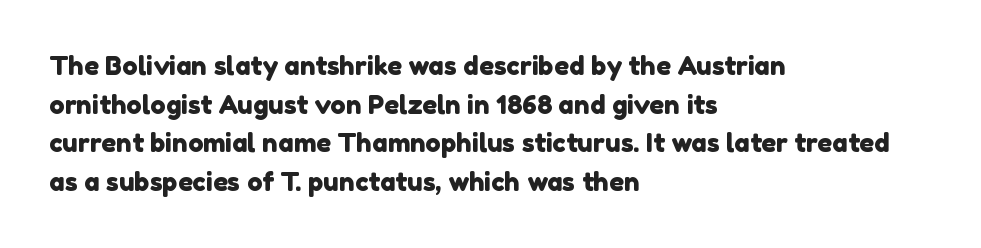
The gap between lines stays unmarked. A typesetter would call this zero additional tracking. A student would call this left alignment; a typographer would say flush left, rag right. A typesetter would call this leading conventional body-copy spacing.
